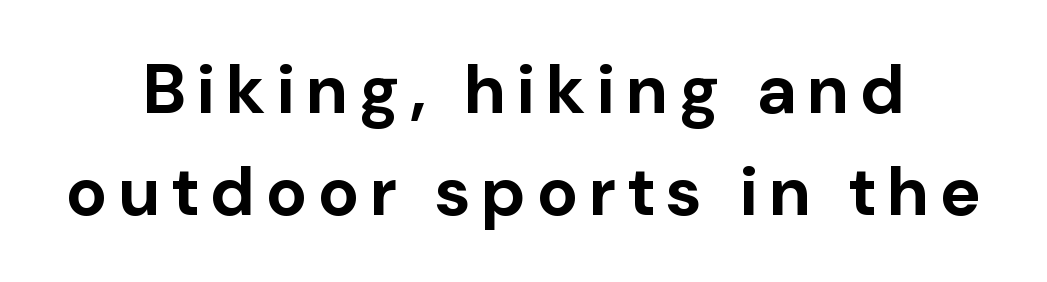
Q: Is the text bold? A: Yes.
Q: Is the text italic (slanted)? A: No, it is upright.
Q: Is the typeface a serif or a sans-serif typeface? A: Sans-serif.
Q: Is the text underlined? A: No.
Q: Is the spacing between lines tight, normal or loose? A: Normal.
Q: Width (condensed, normal, or wide)? A: Normal.
Q: Stroke contrast? A: Low.
Q: x-height? A: Medium.
Q: Monospaced? A: No.
